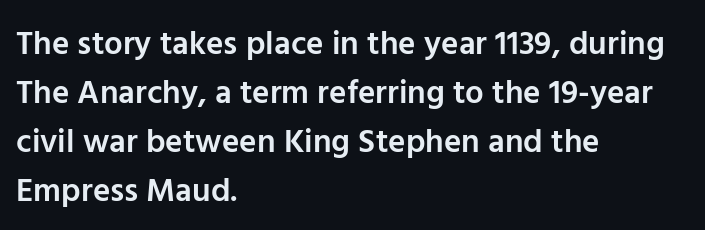
Q: Is the text bold? A: Semi-bold.
Q: Is the text italic (slanted)? A: No, it is upright.
Q: Is the typeface a serif or a sans-serif typeface? A: Sans-serif.
Q: Is the text underlined? A: No.
Q: How is the paragraph aligned? A: Left-aligned.
Q: Is the spacing between letters normal or unusually wide? A: Normal.
Q: Is the spacing between lines tight, normal or loose? A: Normal.
Q: Width (condensed, normal, or wide)? A: Normal.
Q: Stroke contrast? A: Low.
Q: x-height? A: Medium.
Q: Monospaced? A: No.
